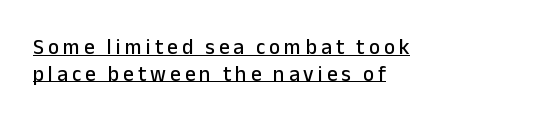
Q: Is the text italic (slanted)? A: No, it is upright.
Q: Is the text underlined? A: Yes.
Q: How is the paragraph aligned? A: Left-aligned.
Q: Is the spacing between lines tight, normal or loose? A: Normal.
